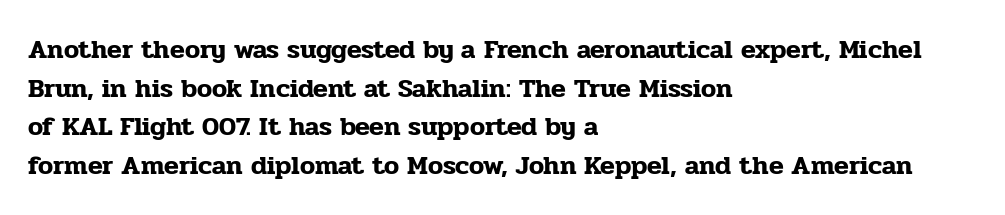
The image shows 27 px text type, upright; set left-aligned, normal line spacing (1.43x), normal letter spacing, not underlined.
